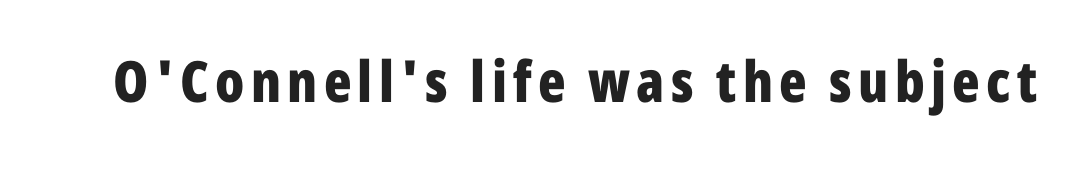
{"serif": "no", "italic": "no", "bold": "yes", "weight": "bold", "width": "condensed", "stroke_contrast": "low", "x_height": "medium", "monospaced": "no", "underline": "no", "glyph_px": 57}
